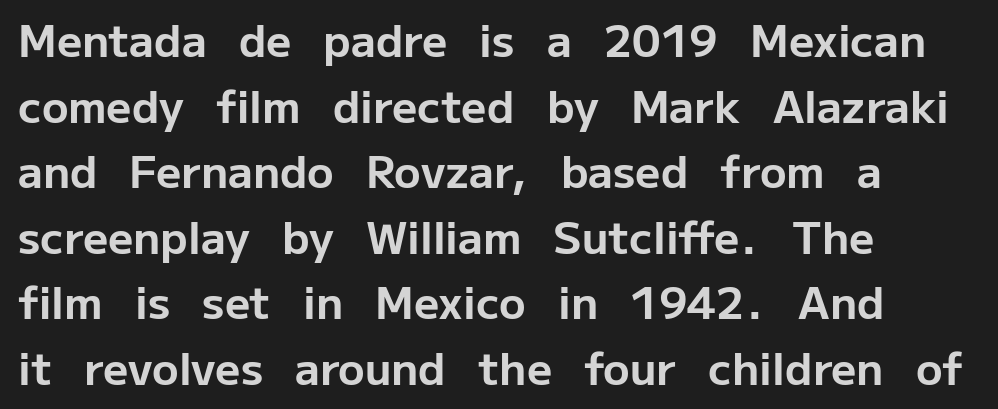
Typesetter's note: full bold, strokes at maximum text heaviness. One glance says typical: line gaps are just what's usual. The baseline area is clear. Font category for this specimen: sans-serif. Standard letterfit; no display-style spreading of the glyphs.
